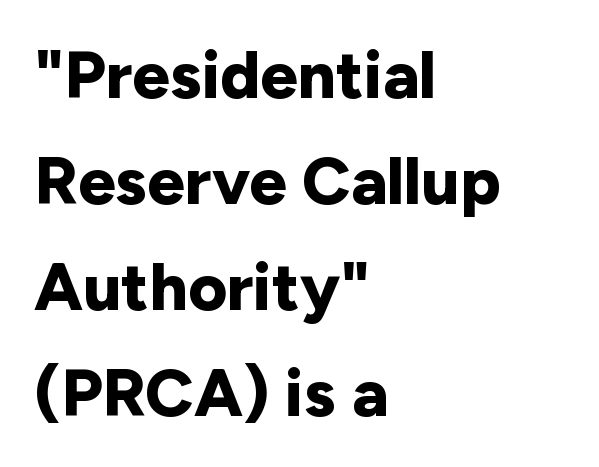
Q: Is the text bold? A: Yes.
Q: Is the text italic (slanted)? A: No, it is upright.
Q: Is the typeface a serif or a sans-serif typeface? A: Sans-serif.
Q: Is the text underlined? A: No.
Q: How is the paragraph aligned? A: Left-aligned.
Q: Is the spacing between letters normal or unusually wide? A: Normal.
Q: Is the spacing between lines tight, normal or loose? A: Normal.
Q: Width (condensed, normal, or wide)? A: Normal.
Q: Stroke contrast? A: Low.
Q: x-height? A: Medium.
Q: Monospaced? A: No.
